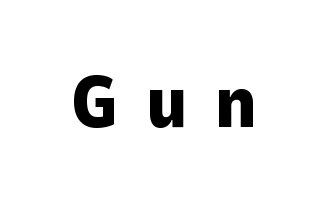
I'd call this a sans setting — the letters go barefoot. Each word looks stretched out because of the extra space between its letters. Varying glyph widths throughout — classic text-font behaviour. Compared with an ordinary text face, these strokes are far heavier — a full bold. Ordinary non-slanted type is in use. Check the space under the baseline: it is left empty.
